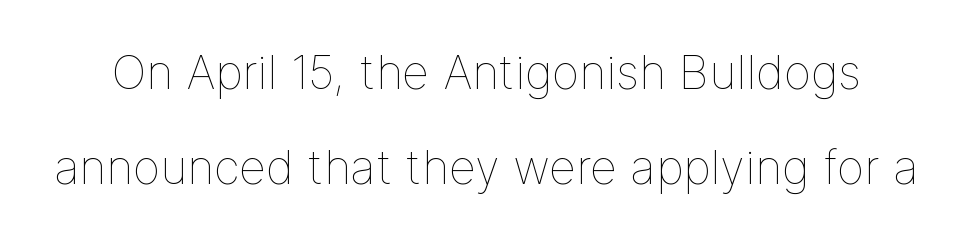
The image shows 47 px thin type, upright; set loose line spacing (2.03x), normal letter spacing, not underlined; low stroke contrast and a medium x-height.
